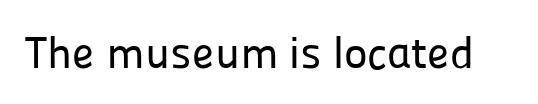
Q: Is the text italic (slanted)? A: No, it is upright.
Q: Is the typeface a serif or a sans-serif typeface? A: Sans-serif.
Q: Is the text underlined? A: No.
Q: Is the spacing between letters normal or unusually wide? A: Normal.
Q: Width (condensed, normal, or wide)? A: Normal.
Q: Stroke contrast? A: Low.
Q: x-height? A: Medium.
Q: Monospaced? A: No.
